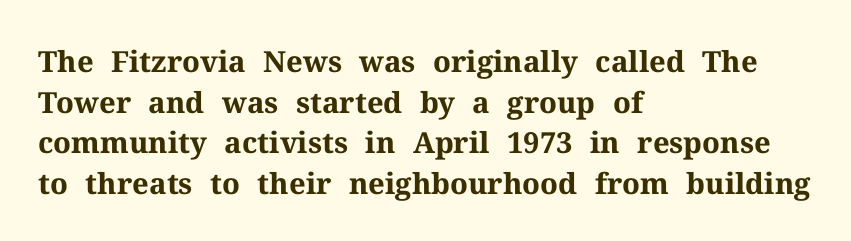
The image shows 29 px bold serif type, upright; set left-aligned, normal line spacing (1.4x), normal letter spacing, not underlined; medium stroke contrast and a medium x-height.
